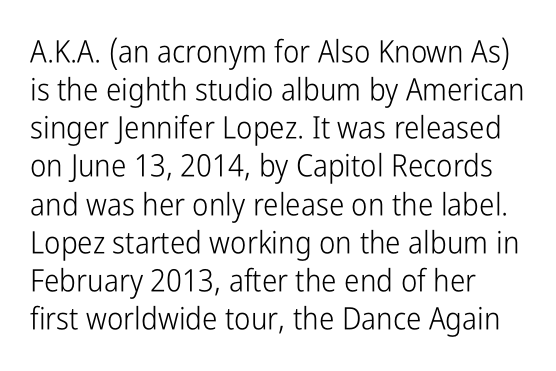
Look at the tracking — it's just the regular setting, nothing added. The paragraph shown leans on its left margin. Ascenders rise straight up at ninety degrees. Observe the absence of serifs on each vertical stroke in this sample.
